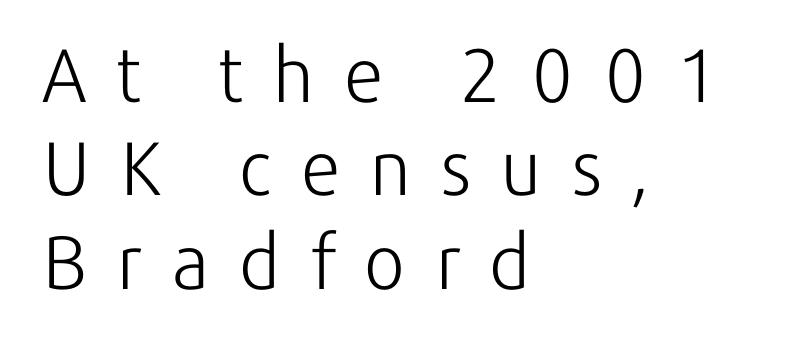
The image shows 76 px light sans-serif type, upright; set left-aligned, line spacing 1.23x, unusually wide letter spacing (+0.39 em), not underlined; low stroke contrast and a medium x-height.
